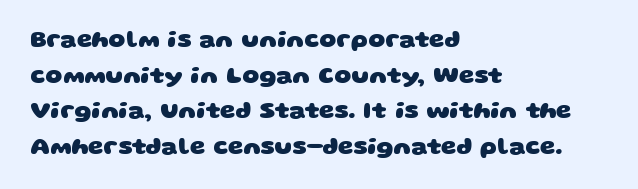
Q: Is the text bold? A: Yes.
Q: Is the text underlined? A: No.
Q: How is the paragraph aligned? A: Left-aligned.
Q: Is the spacing between letters normal or unusually wide? A: Normal.
Q: Is the spacing between lines tight, normal or loose? A: Normal.
